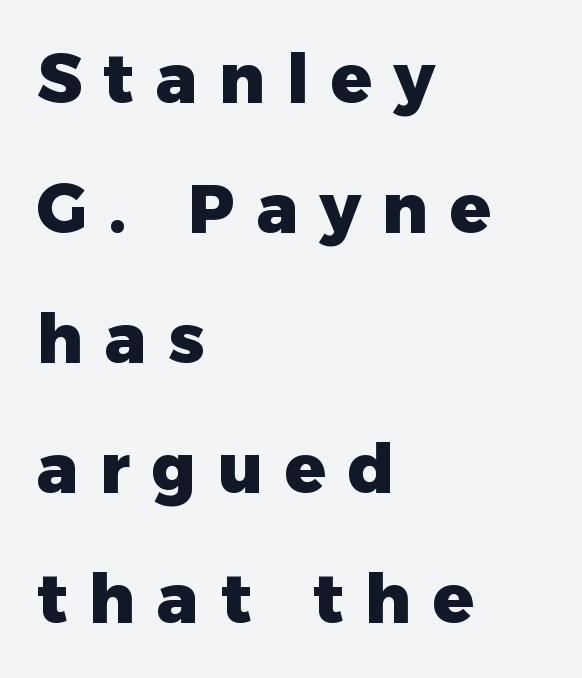
Display-style spreading of the glyphs; the letterfit is very open. Line starts are locked; line ends wander. Heavy, bold letterforms. The passage shown is not underscored anywhere. Horizontal bands of white between lines are thick stripes. The type family on display is of the sans-serif kind.
